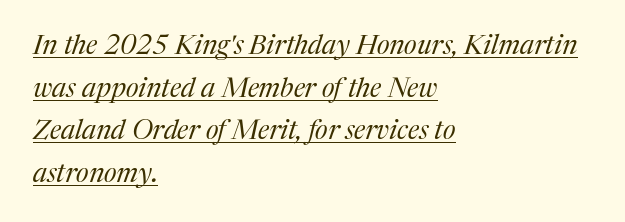
The image shows 27 px text type, italic (leaning right); set left-aligned, normal line spacing (1.58x), normal letter spacing, underlined.
